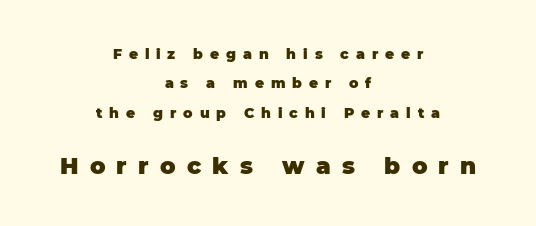
{"italic": "no", "bold": "yes", "underline": "no", "align": "center", "line_spacing": "loose", "line_spacing_ratio": 2.09, "letter_spacing": "wide", "letter_spacing_em": 0.49, "larger_block": "second", "size_ratio": 1.64, "glyph_px": 23}
